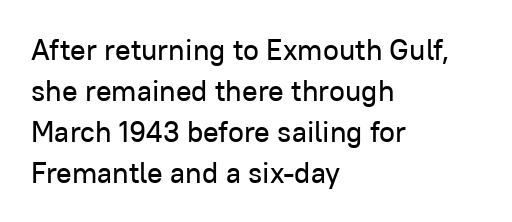
A bare baseline throughout the passage. The block of text has a typical density, with ordinary space between rows. Do the letters lean? They stand straight. The tracking reads as untouched default to a designer's eye.
